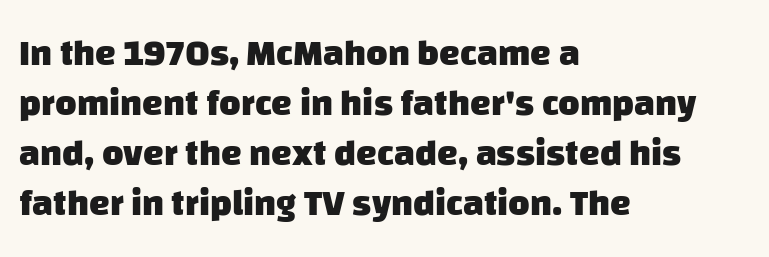
Q: Is the text bold? A: Yes.
Q: Is the typeface a serif or a sans-serif typeface? A: Sans-serif.
Q: Is the text underlined? A: No.
Q: How is the paragraph aligned? A: Left-aligned.
Q: Is the spacing between letters normal or unusually wide? A: Normal.
Q: Is the spacing between lines tight, normal or loose? A: Normal.
Q: Width (condensed, normal, or wide)? A: Normal.
Q: Stroke contrast? A: Low.
Q: x-height? A: Large.
Q: Monospaced? A: No.
